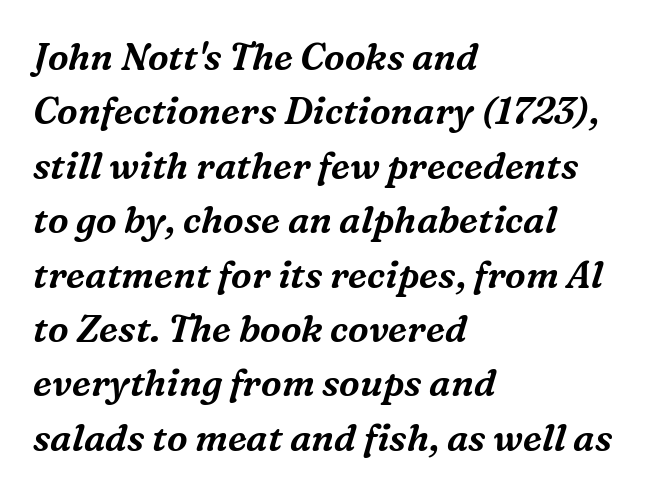
Slanted lettering throughout. Horizontally, the lines are justified to the leading edge only. A typesetter would call this proportional, since set widths differ per character. Summary of vertical rhythm: regular, with standard interline spacing.
